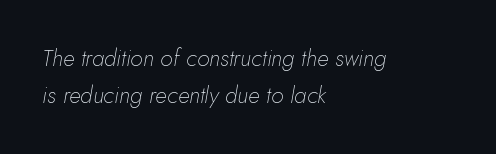
Q: Is the text bold? A: No.
Q: Is the text italic (slanted)? A: Yes, it leans right by about 10 degrees.
Q: Is the text underlined? A: No.
Q: How is the paragraph aligned? A: Left-aligned.
Q: Is the spacing between letters normal or unusually wide? A: Normal.
Q: Is the spacing between lines tight, normal or loose? A: Normal.
